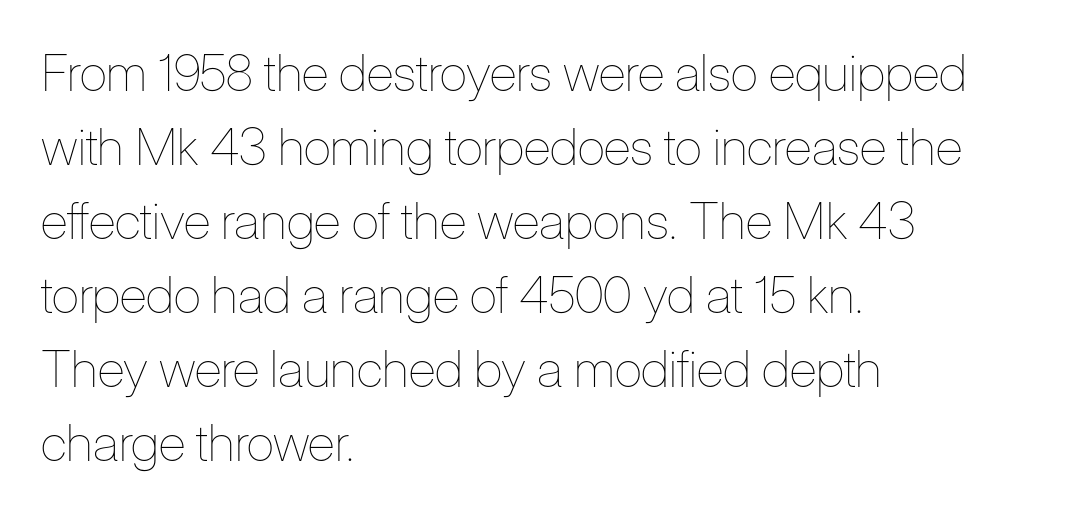
Q: Is the text bold? A: No.
Q: Is the text italic (slanted)? A: No, it is upright.
Q: Is the text underlined? A: No.
Q: How is the paragraph aligned? A: Left-aligned.
Q: Is the spacing between letters normal or unusually wide? A: Normal.
Q: Is the spacing between lines tight, normal or loose? A: Normal.
Q: Width (condensed, normal, or wide)? A: Condensed.
Q: Stroke contrast? A: Low.
Q: x-height? A: Medium.
Q: Monospaced? A: No.
